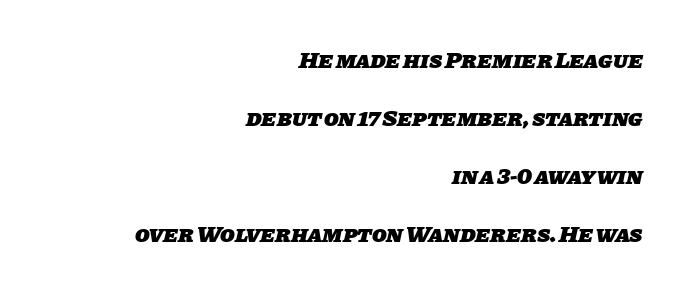
There is no visible air inserted between adjacent glyphs. Does the copy run flush right? Yes — the right margin is perfectly even. The vertical gap from one line to the next is large. The strip under each line holds only bare page. As a designer I'd log this as weight 700, bold.
